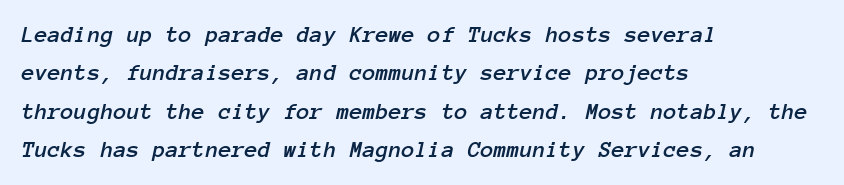
The glyphs are unaccompanied by any horizontal stroke below them. The letterforms sit shoulder to shoulder at normal distance. The passage shown stacks its lines at a standard gap. Characters are canted at an angle relative to the baseline's perpendicular. Layout note: lines flush left.
